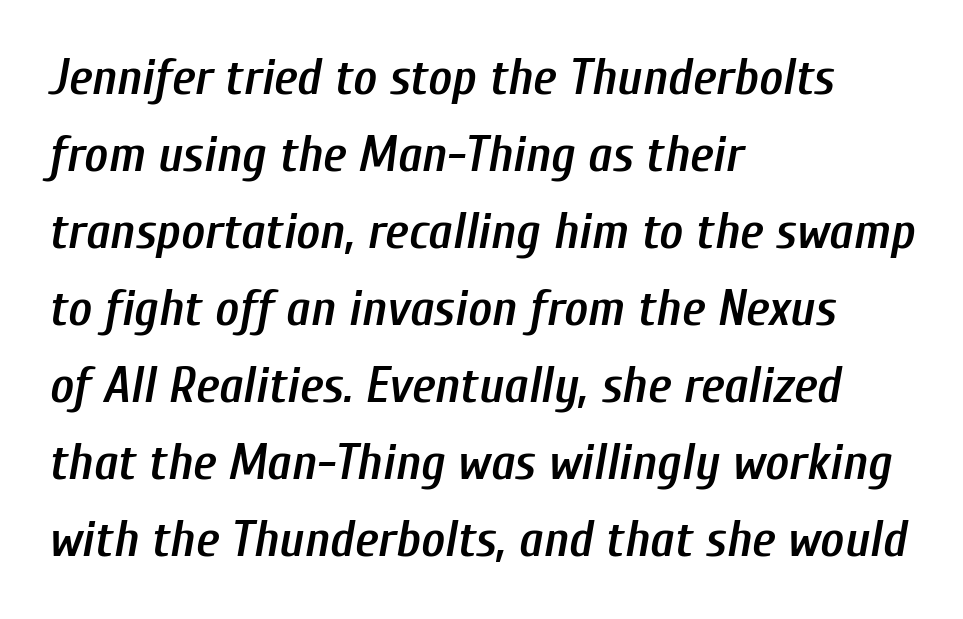
{"italic": "yes", "lean": "right", "slant_degrees": 10, "bold": "semi", "weight": "semibold", "width": "condensed", "stroke_contrast": "low", "x_height": "medium", "monospaced": "no", "underline": "no", "align": "left", "line_spacing": "normal", "line_spacing_ratio": 1.51, "letter_spacing": "normal", "letter_spacing_em": 0.0, "glyph_px": 51}
